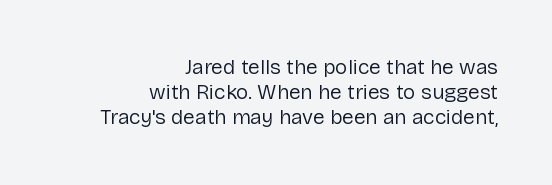
{"italic": "no", "bold": "no", "underline": "no", "align": "right", "line_spacing_ratio": 1.2, "letter_spacing": "normal", "letter_spacing_em": 0.0, "glyph_px": 21}
